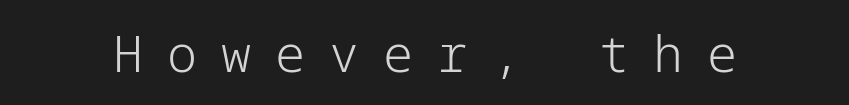
Does extra space separate the letters? Yes, quite a lot of it. Note: no serifs on the glyphs. Unmarked baselines from the first word to the last. Nothing heavy about these letters — not bold at all. It's the straight-up-and-down kind of type.
